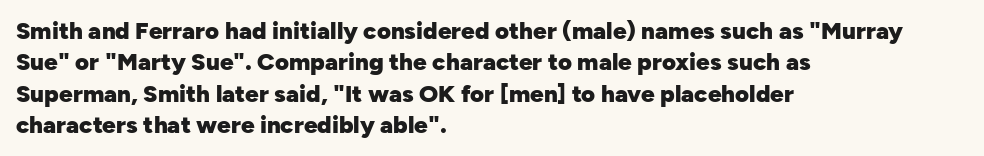
{"italic": "no", "bold": "yes", "underline": "no", "align": "left", "line_spacing": "normal", "line_spacing_ratio": 1.31, "letter_spacing": "normal", "letter_spacing_em": 0.0, "glyph_px": 24}
